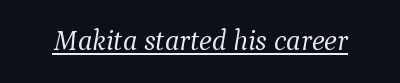
Q: Is the text bold? A: No.
Q: Is the text italic (slanted)? A: Yes, it leans right by about 9 degrees.
Q: Is the typeface a serif or a sans-serif typeface? A: Serif.
Q: Is the text underlined? A: Yes.
Q: Is the spacing between letters normal or unusually wide? A: Normal.
Q: Width (condensed, normal, or wide)? A: Normal.
Q: Stroke contrast? A: Medium.
Q: x-height? A: Medium.
Q: Monospaced? A: No.
